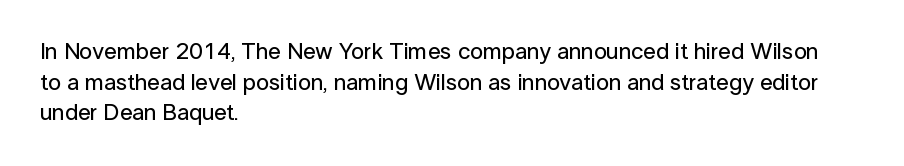
Q: Is the text italic (slanted)? A: No, it is upright.
Q: Is the text underlined? A: No.
Q: How is the paragraph aligned? A: Left-aligned.
Q: Is the spacing between letters normal or unusually wide? A: Normal.
Q: Is the spacing between lines tight, normal or loose? A: Normal.
